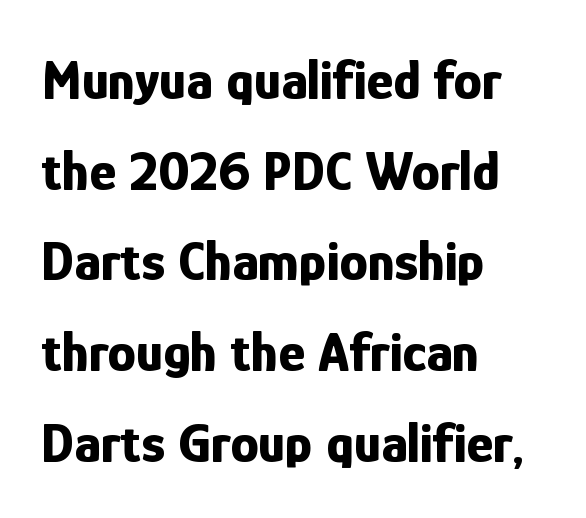
Q: Is the text bold? A: Yes.
Q: Is the text italic (slanted)? A: No, it is upright.
Q: Is the typeface a serif or a sans-serif typeface? A: Sans-serif.
Q: Is the text underlined? A: No.
Q: How is the paragraph aligned? A: Left-aligned.
Q: Is the spacing between letters normal or unusually wide? A: Normal.
Q: Is the spacing between lines tight, normal or loose? A: Normal.
Q: Width (condensed, normal, or wide)? A: Condensed.
Q: Stroke contrast? A: Low.
Q: x-height? A: Medium.
Q: Monospaced? A: No.
